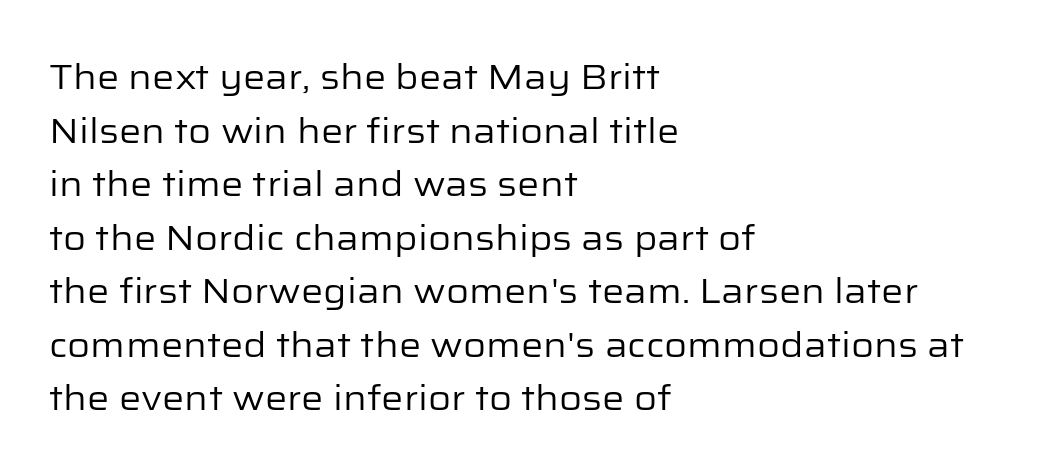
Q: Is the text bold? A: No.
Q: Is the text italic (slanted)? A: No, it is upright.
Q: Is the typeface a serif or a sans-serif typeface? A: Sans-serif.
Q: Is the text underlined? A: No.
Q: How is the paragraph aligned? A: Left-aligned.
Q: Is the spacing between letters normal or unusually wide? A: Normal.
Q: Is the spacing between lines tight, normal or loose? A: Normal.
Q: Width (condensed, normal, or wide)? A: Normal.
Q: Stroke contrast? A: Low.
Q: x-height? A: Medium.
Q: Monospaced? A: No.
